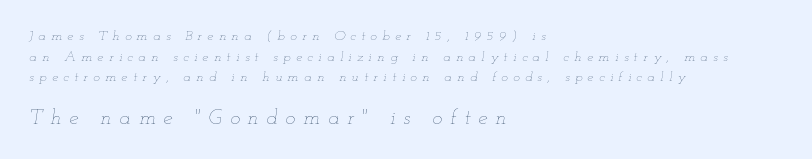
Q: Is the text bold? A: No.
Q: Is the text italic (slanted)? A: Yes, it leans right by about 12 degrees.
Q: Is the text underlined? A: No.
Q: How is the paragraph aligned? A: Left-aligned.
Q: Is the spacing between letters normal or unusually wide? A: Unusually wide.
Q: Is the spacing between lines tight, normal or loose? A: Normal.
Q: Which block of text is set in a larger size, the first (top) or the second (bottom)? A: The second (bottom) one.
